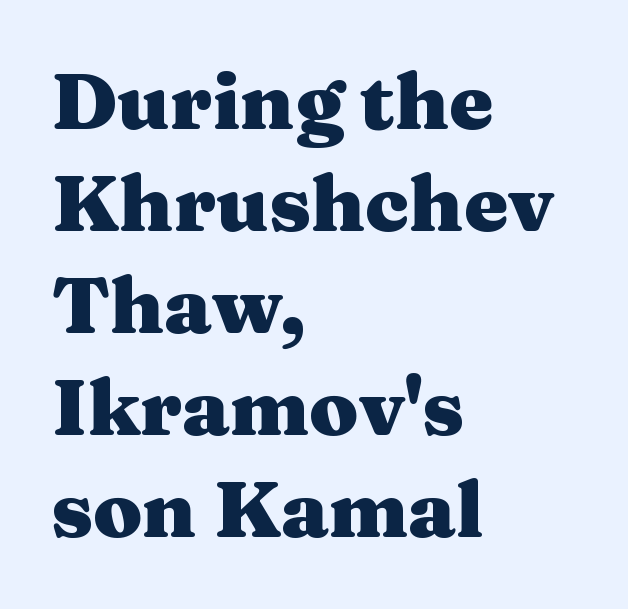
The image shows 79 px heavy, wide serif type, upright; set left-aligned, normal line spacing (1.29x), normal letter spacing, not underlined; medium stroke contrast and a medium x-height.
